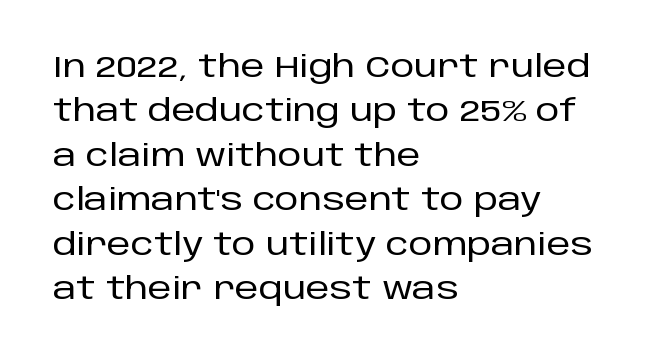
The tracking reads as untouched default to a designer's eye. Which margin do the lines hug? The left one — the right edge is uneven. The passage shown is typed in a proportional face where columns would drift. Characters remain perfectly vertical along every line.
